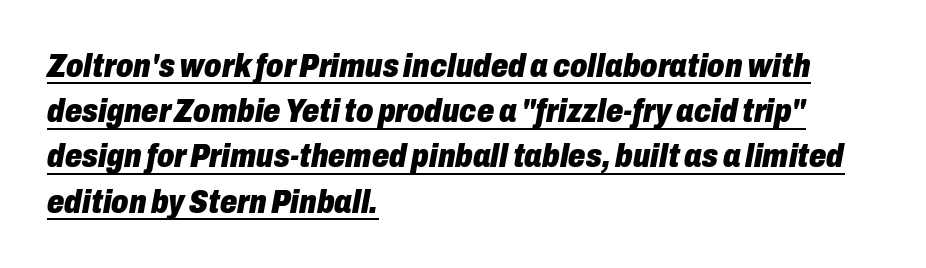
The image shows 34 px heavy, condensed type, italic (leaning right); set left-aligned, normal line spacing (1.33x), normal letter spacing, underlined; low stroke contrast and a medium x-height.
